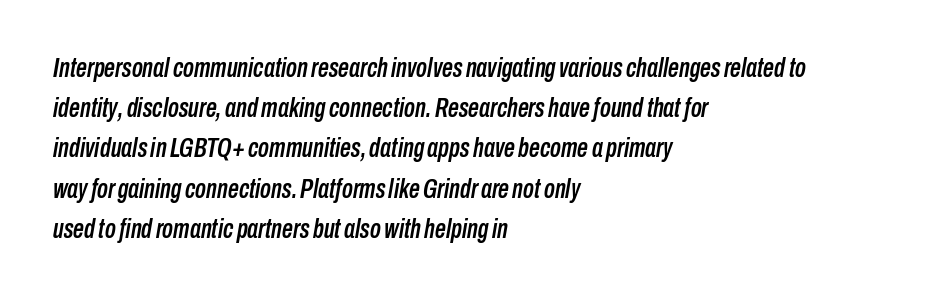
Q: Is the text italic (slanted)? A: Yes, it leans right by about 10 degrees.
Q: Is the text underlined? A: No.
Q: How is the paragraph aligned? A: Left-aligned.
Q: Is the spacing between letters normal or unusually wide? A: Normal.
Q: Is the spacing between lines tight, normal or loose? A: Normal.
